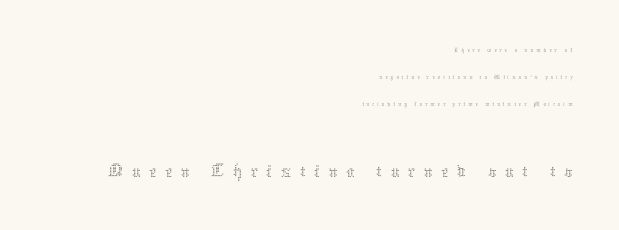
Q: Is the text bold? A: No.
Q: Is the text italic (slanted)? A: No, it is upright.
Q: Is the text underlined? A: No.
Q: How is the paragraph aligned? A: Right-aligned.
Q: Is the spacing between letters normal or unusually wide? A: Unusually wide.
Q: Is the spacing between lines tight, normal or loose? A: Loose.
Q: Which block of text is set in a larger size, the first (top) or the second (bottom)? A: The second (bottom) one.
Q: Width (condensed, normal, or wide)? A: Normal.
Q: Stroke contrast? A: Medium.
Q: x-height? A: Medium.
Q: Monospaced? A: No.
